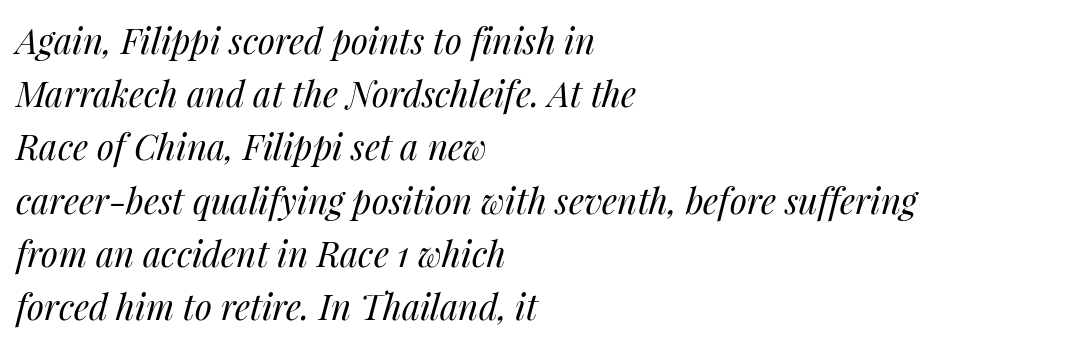
Q: Is the text bold? A: No.
Q: Is the text italic (slanted)? A: Yes, it leans right by about 14 degrees.
Q: Is the text underlined? A: No.
Q: How is the paragraph aligned? A: Left-aligned.
Q: Is the spacing between letters normal or unusually wide? A: Normal.
Q: Is the spacing between lines tight, normal or loose? A: Normal.
Q: Width (condensed, normal, or wide)? A: Normal.
Q: Stroke contrast? A: Medium.
Q: x-height? A: Medium.
Q: Monospaced? A: No.
